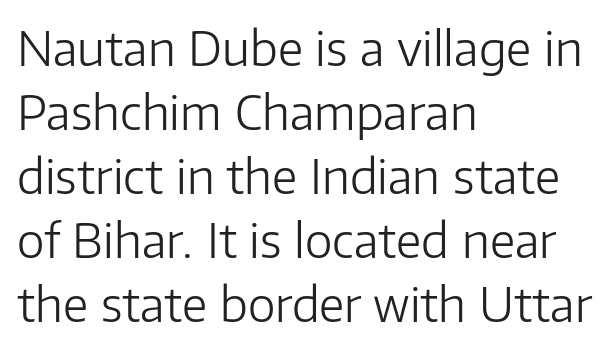
{"serif": "no", "italic": "no", "bold": "no", "weight": "light", "width": "normal", "stroke_contrast": "low", "x_height": "medium", "monospaced": "no", "underline": "no", "align": "left", "line_spacing": "normal", "line_spacing_ratio": 1.36, "letter_spacing": "normal", "letter_spacing_em": 0.0, "glyph_px": 47}
